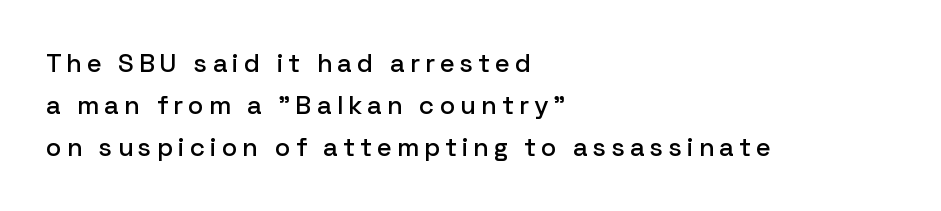
Q: Is the text italic (slanted)? A: No, it is upright.
Q: Is the text underlined? A: No.
Q: How is the paragraph aligned? A: Left-aligned.
Q: Is the spacing between letters normal or unusually wide? A: Unusually wide.
Q: Is the spacing between lines tight, normal or loose? A: Normal.
